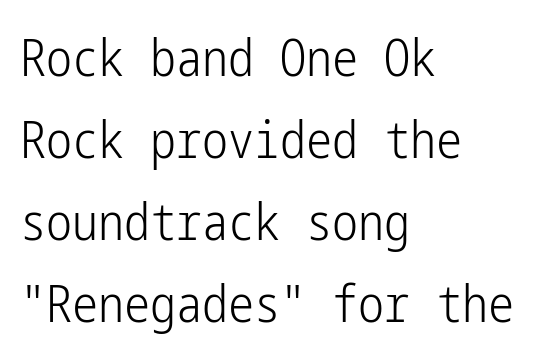
The image shows 52 px light, condensed sans-serif type, upright; set left-aligned, normal line spacing (1.58x), normal letter spacing, not underlined; low stroke contrast and a medium x-height.
